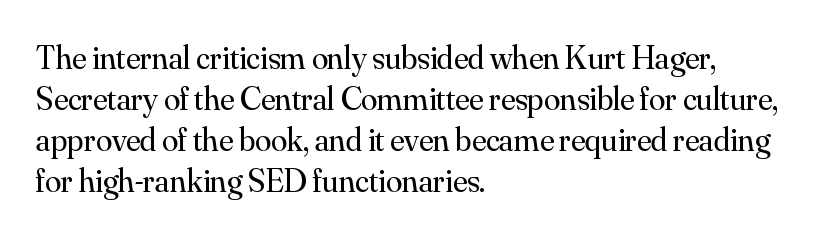
It's the straight-up-and-down kind of type. The type is set solid horizontally, with unmodified tracking. The letters advance in unequal steps, a hallmark of proportional type. This rendering uses left alignment, leaving the right contour irregular. The words here are not underlined.
